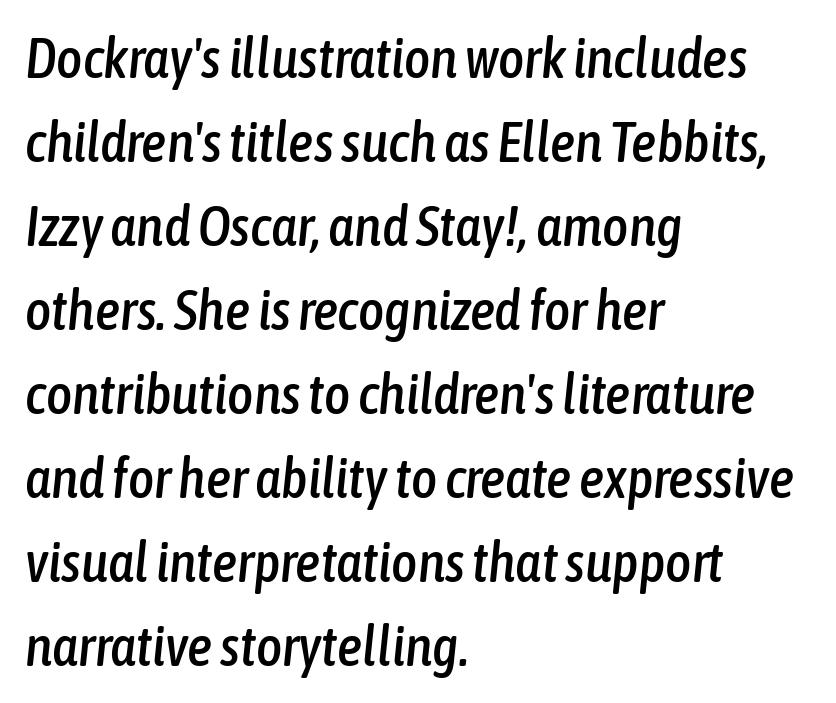
Q: Is the text italic (slanted)? A: Yes, it leans right by about 6 degrees.
Q: Is the text underlined? A: No.
Q: How is the paragraph aligned? A: Left-aligned.
Q: Is the spacing between letters normal or unusually wide? A: Normal.
Q: Is the spacing between lines tight, normal or loose? A: Normal.
Q: Width (condensed, normal, or wide)? A: Condensed.
Q: Stroke contrast? A: Low.
Q: x-height? A: Medium.
Q: Monospaced? A: No.
